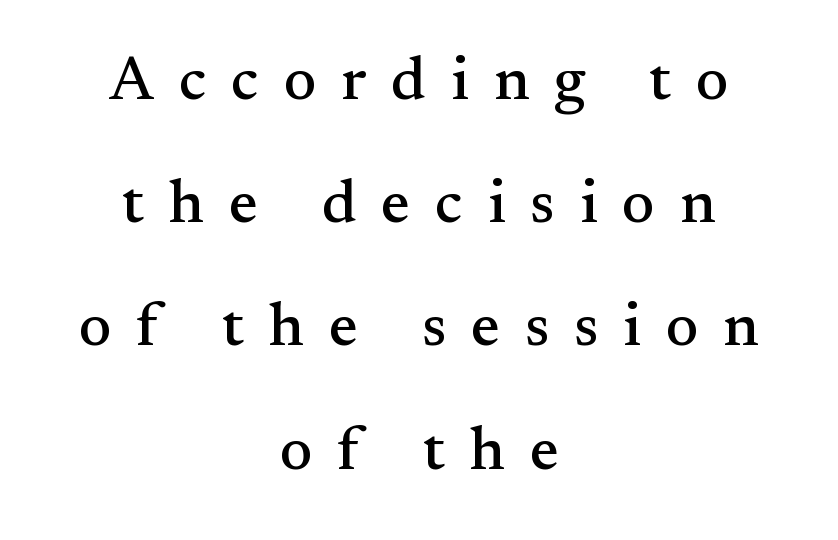
{"serif": "yes", "italic": "no", "width": "normal", "stroke_contrast": "medium", "x_height": "small", "monospaced": "no", "underline": "no", "align": "center", "line_spacing": "loose", "line_spacing_ratio": 2.02, "letter_spacing": "wide", "letter_spacing_em": 0.41, "glyph_px": 61}
